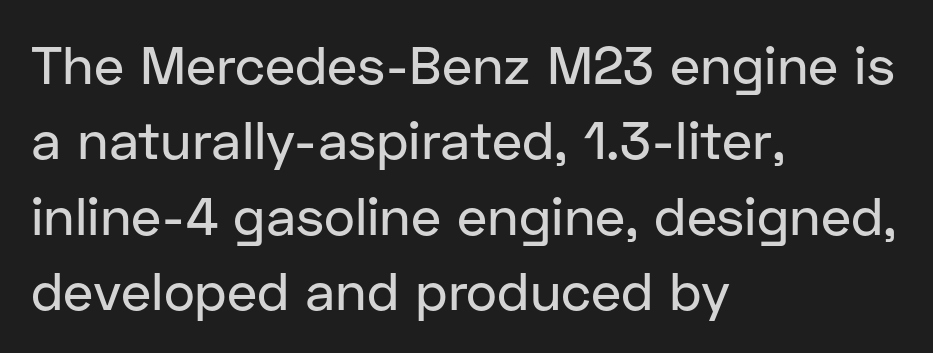
The image shows 53 px sans-serif type, upright; set left-aligned, normal line spacing (1.42x), normal letter spacing, not underlined; low stroke contrast and a medium x-height.
